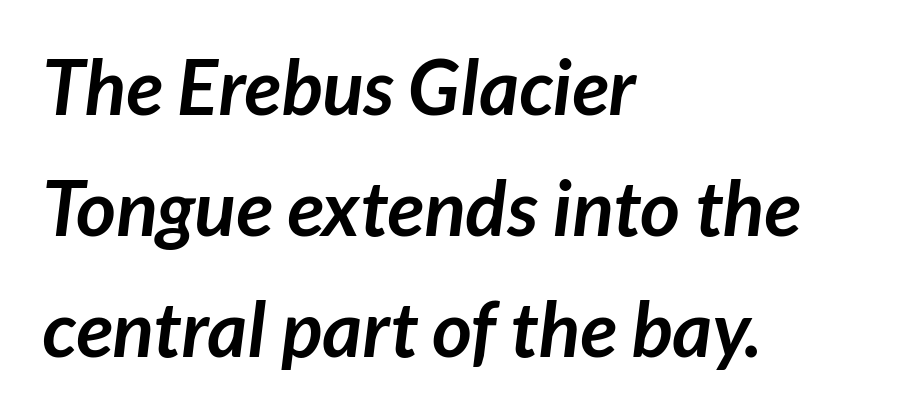
Compared with an ordinary text face, these strokes are far heavier — a full bold. Short and long lines alike share a common starting point at left. You could call the tracking neutral — neither tight nor loose. The characters display no serif detailing; their extremities are plain. This sample has the flowing, uneven cadence of proportional lettering.
